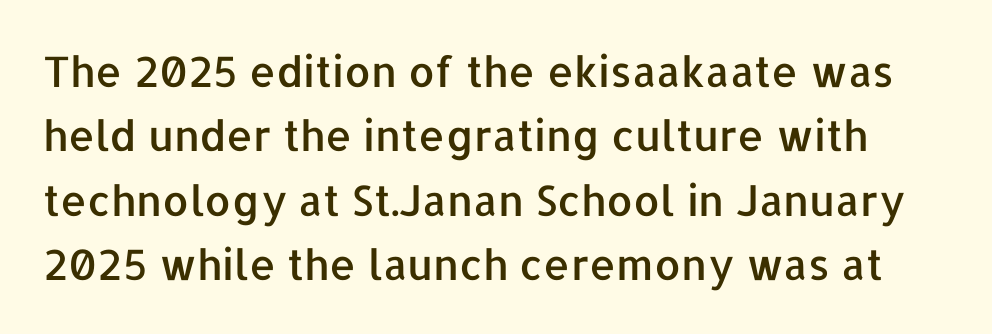
Here the designer chose a conventional face with non-uniform glyph widths. In terms of letterform style, serifs are entirely absent. Evenly set lines give the paragraph a standard silhouette. If you drew a line through each stem, it would be perfectly vertical.
